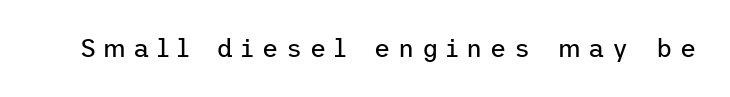
The image shows 25 px text type, upright; set unusually wide letter spacing (+0.31 em), not underlined.
